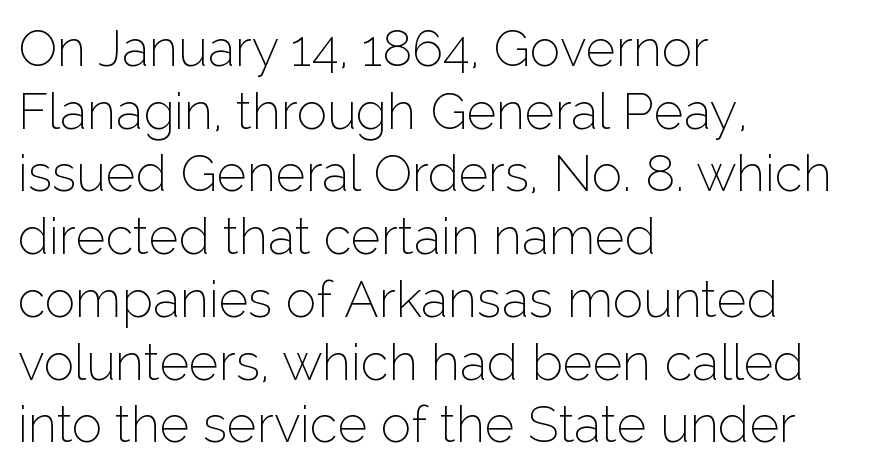
Typeset ragged right — the left edge is the straight one. The rendering keeps characters at their native spacing. The space directly below the letters is spotless. If you drew a line through each stem, it would be perfectly vertical. Each letter's strokes conclude bluntly, with no projecting serifs.
